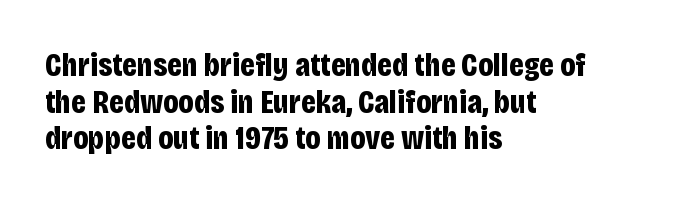
The image shows 33 px bold, condensed sans-serif type, upright; set left-aligned, tight line spacing (1.11x), normal letter spacing, not underlined; low stroke contrast and a large x-height.
